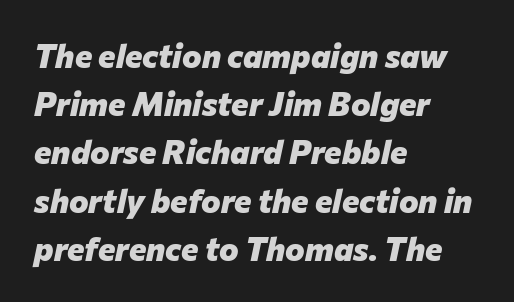
The image shows 33 px heavy type, italic (leaning right); set left-aligned, normal line spacing (1.46x), normal letter spacing, not underlined; low stroke contrast and a medium x-height.
